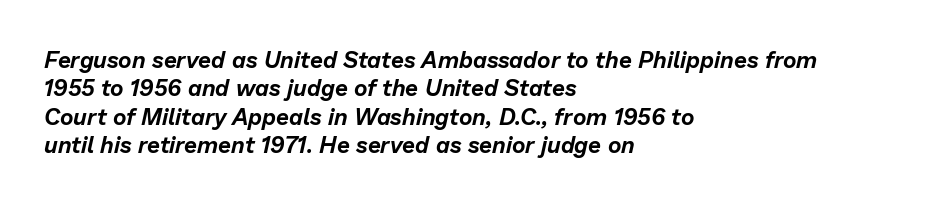
Yep, that's italic — everything's leaning. The gap between lines stays unmarked. One-word summary of the alignment: left. Between one letter and the next there's only the usual sliver of space.
